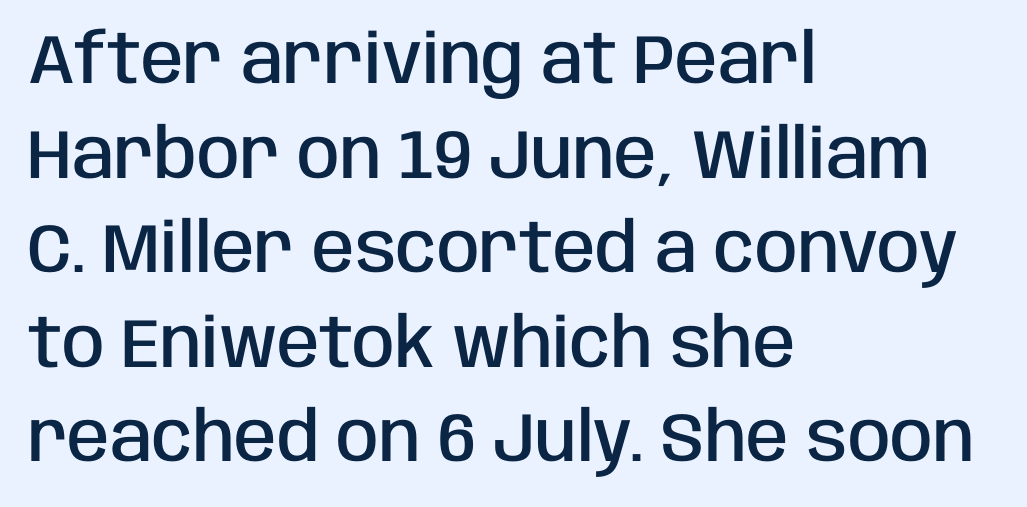
Q: Is the text bold? A: Semi-bold.
Q: Is the text italic (slanted)? A: No, it is upright.
Q: Is the typeface a serif or a sans-serif typeface? A: Sans-serif.
Q: Is the text underlined? A: No.
Q: How is the paragraph aligned? A: Left-aligned.
Q: Is the spacing between letters normal or unusually wide? A: Normal.
Q: Is the spacing between lines tight, normal or loose? A: Normal.
Q: Width (condensed, normal, or wide)? A: Condensed.
Q: Stroke contrast? A: Low.
Q: x-height? A: Large.
Q: Monospaced? A: No.
